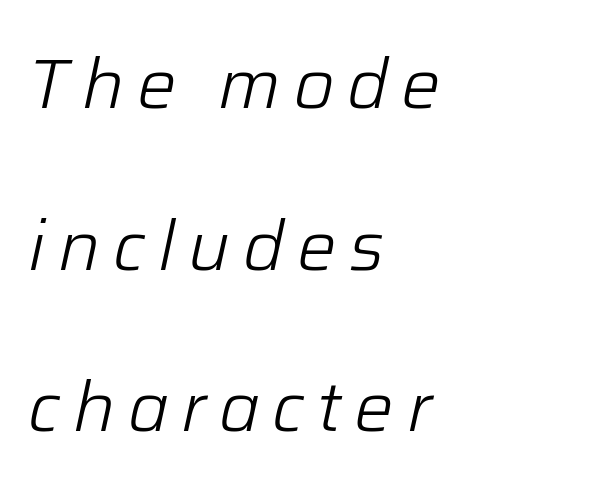
The typography opts for an oblique posture over an upright one. The string is rendered with underlining switched off. The lines are spread far apart with generous leading. If you drew a ruler down the left edge, every line would touch it. This sample has the flowing, uneven cadence of proportional lettering. Stem width sits at or under what a default text font uses.
